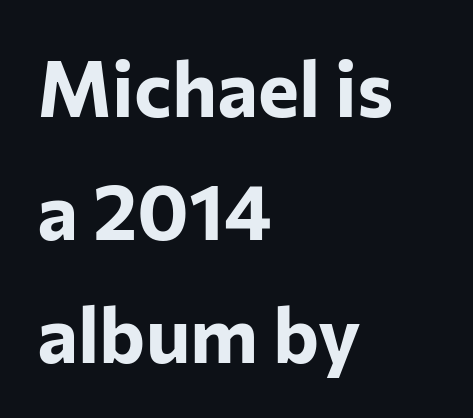
The image shows 78 px bold sans-serif type, upright; set left-aligned, normal line spacing (1.58x), normal letter spacing, not underlined; low stroke contrast and a medium x-height.
